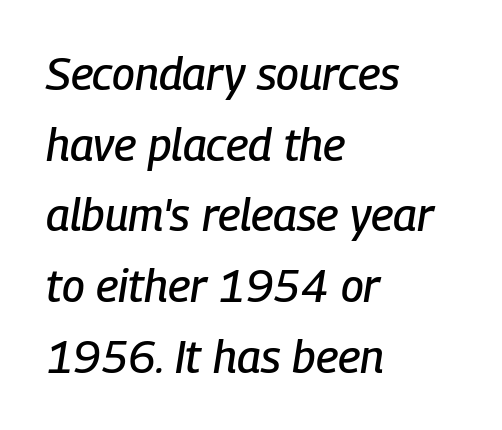
Teacher's note: observe the even left margin — that is flush-left alignment. The passage shown is typed in a proportional face where columns would drift. There's an unmistakable incline to the writing here. The string is rendered with underlining switched off.
